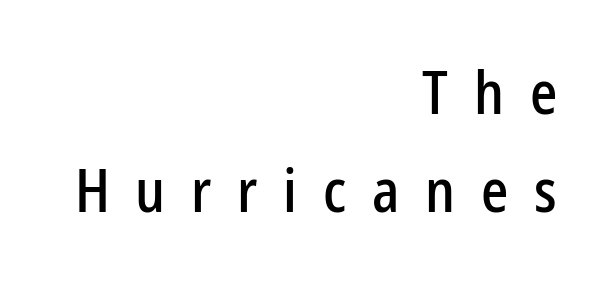
Q: Is the text italic (slanted)? A: No, it is upright.
Q: Is the typeface a serif or a sans-serif typeface? A: Sans-serif.
Q: Is the text underlined? A: No.
Q: How is the paragraph aligned? A: Right-aligned.
Q: Is the spacing between letters normal or unusually wide? A: Unusually wide.
Q: Is the spacing between lines tight, normal or loose? A: Normal.
Q: Width (condensed, normal, or wide)? A: Condensed.
Q: Stroke contrast? A: Low.
Q: x-height? A: Medium.
Q: Monospaced? A: No.
